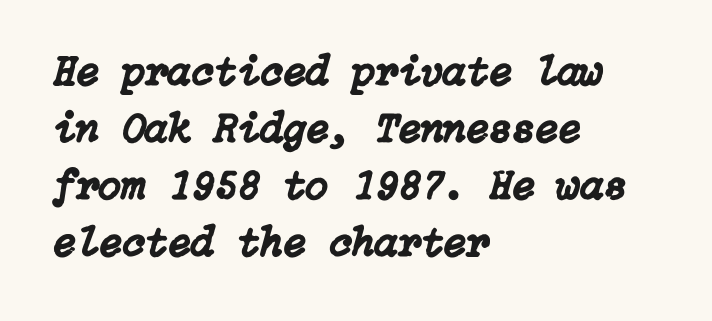
Q: Is the text italic (slanted)? A: Yes, it leans right by about 15 degrees.
Q: Is the text underlined? A: No.
Q: How is the paragraph aligned? A: Left-aligned.
Q: Is the spacing between letters normal or unusually wide? A: Normal.
Q: Is the spacing between lines tight, normal or loose? A: Normal.
Q: Width (condensed, normal, or wide)? A: Normal.
Q: Stroke contrast? A: Low.
Q: x-height? A: Medium.
